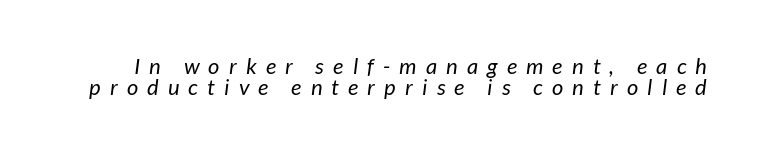
The image shows 22 px text type, italic (leaning right); set tight line spacing (0.97x), unusually wide letter spacing (+0.42 em), not underlined.
